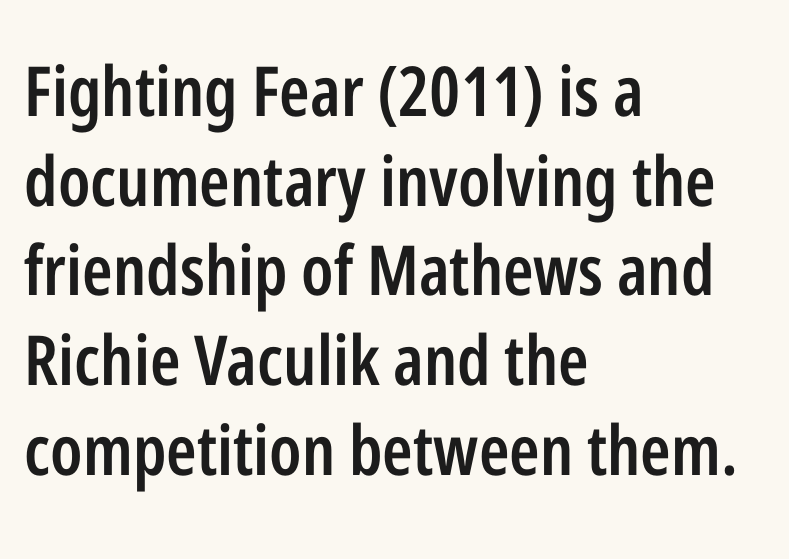
{"serif": "no", "italic": "no", "bold": "semi", "weight": "semibold", "width": "condensed", "stroke_contrast": "low", "x_height": "medium", "monospaced": "no", "underline": "no", "align": "left", "line_spacing": "normal", "line_spacing_ratio": 1.3, "letter_spacing": "normal", "letter_spacing_em": 0.0, "glyph_px": 69}
